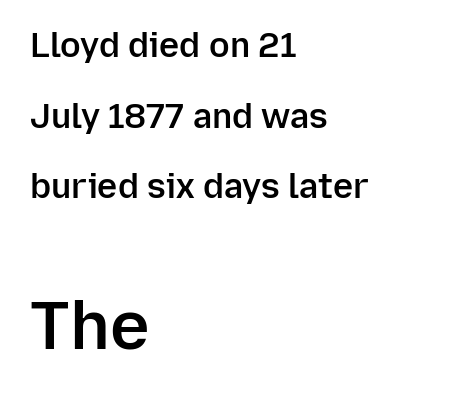
Posture: straight, roman, zero tilt. Lines of text with bare space underneath. Visually, the bottom section dominates because its glyphs are scaled up. The letters are semibold — heavier than regular but short of a full bold.
